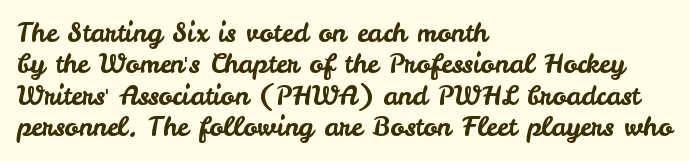
Tracking value appears to be zero — textbook default spacing. Short and long lines alike share a common starting point at left. A bare baseline throughout the passage.
